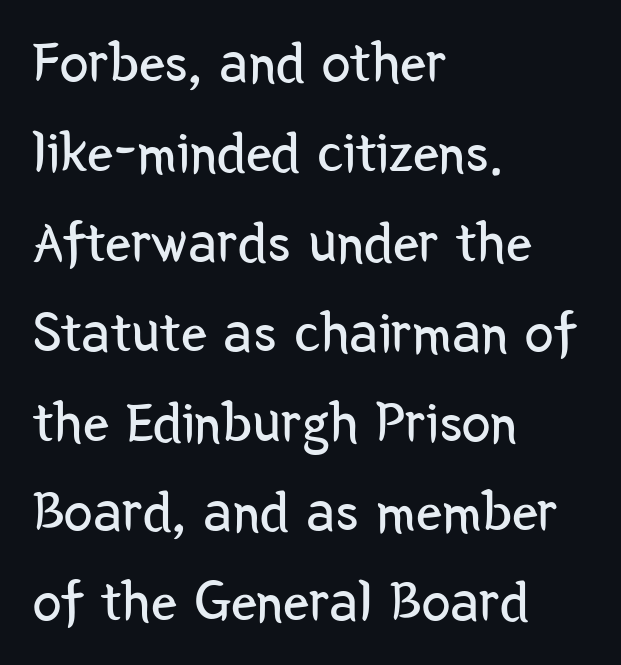
The image shows 58 px regular-weight, condensed sans-serif type, upright; set left-aligned, normal line spacing (1.55x), normal letter spacing, not underlined; low stroke contrast and a medium x-height.
